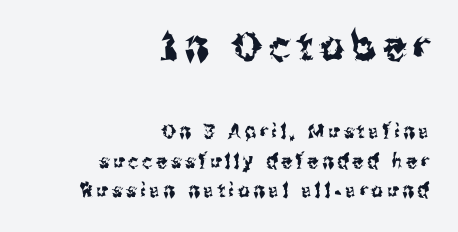
{"serif": "no", "italic": "no", "width": "condensed", "stroke_contrast": "medium", "x_height": "medium", "monospaced": "no", "underline": "no", "align": "right", "line_spacing": "normal", "line_spacing_ratio": 1.49, "larger_block": "first", "size_ratio": 2.05, "glyph_px": 41}
